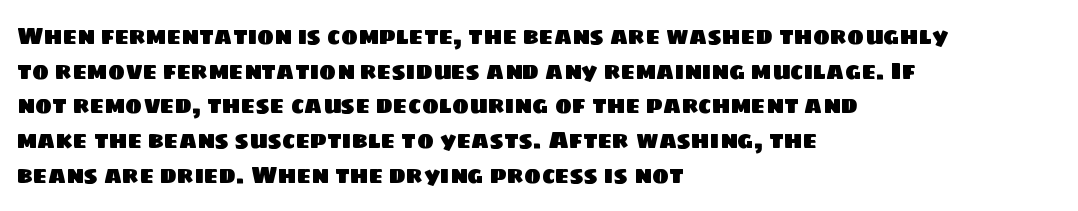
{"underline": "no", "align": "left", "line_spacing": "normal", "line_spacing_ratio": 1.51, "letter_spacing": "normal", "letter_spacing_em": 0.0, "glyph_px": 23}
